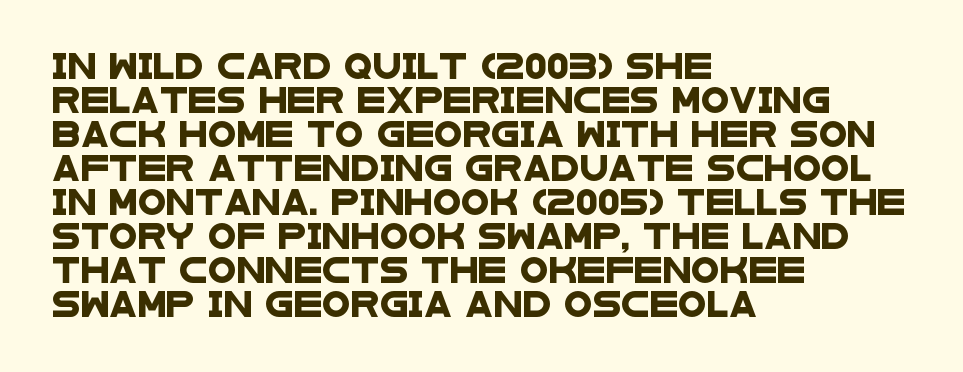
Q: Is the text underlined? A: No.
Q: How is the paragraph aligned? A: Left-aligned.
Q: Is the spacing between letters normal or unusually wide? A: Normal.
Q: Is the spacing between lines tight, normal or loose? A: Normal.
